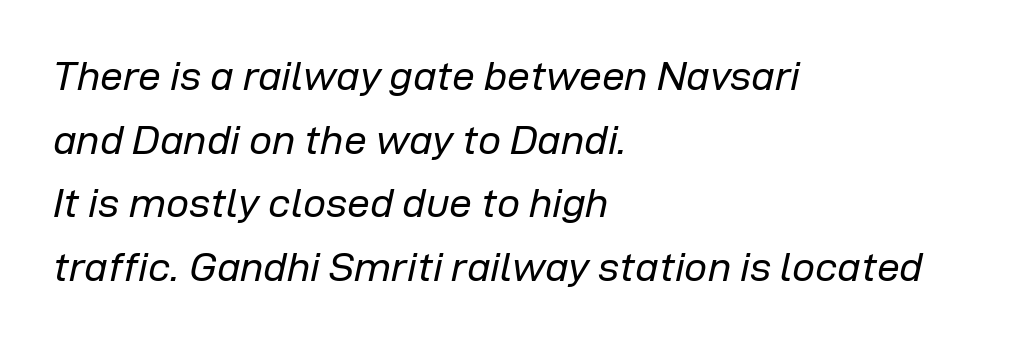
Q: Is the text bold? A: No.
Q: Is the text italic (slanted)? A: Yes, it leans right by about 12 degrees.
Q: Is the text underlined? A: No.
Q: How is the paragraph aligned? A: Left-aligned.
Q: Is the spacing between letters normal or unusually wide? A: Normal.
Q: Is the spacing between lines tight, normal or loose? A: Normal.
Q: Width (condensed, normal, or wide)? A: Normal.
Q: Stroke contrast? A: Low.
Q: x-height? A: Medium.
Q: Monospaced? A: No.
